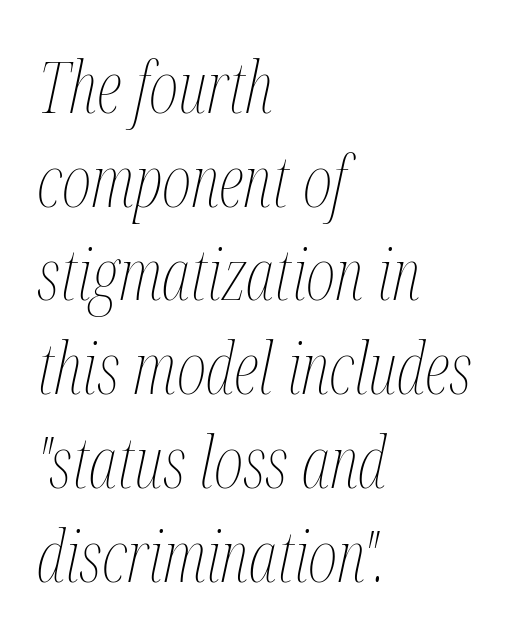
A bare baseline throughout the passage. These lines stack with their left ends in a neat column. Baseline-to-baseline distance is the conventional proportion of letter height. How are the letters spaced? Ordinarily, with no added tracking. The strokes are not fattened; the text isn't bold.
